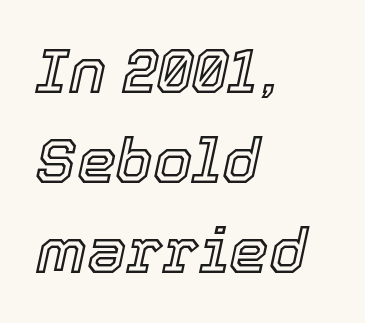
Q: Is the text italic (slanted)? A: Yes, it leans right by about 12 degrees.
Q: Is the text underlined? A: No.
Q: How is the paragraph aligned? A: Left-aligned.
Q: Is the spacing between letters normal or unusually wide? A: Normal.
Q: Is the spacing between lines tight, normal or loose? A: Normal.
Q: Width (condensed, normal, or wide)? A: Normal.
Q: x-height? A: Medium.
Q: Monospaced? A: No.
